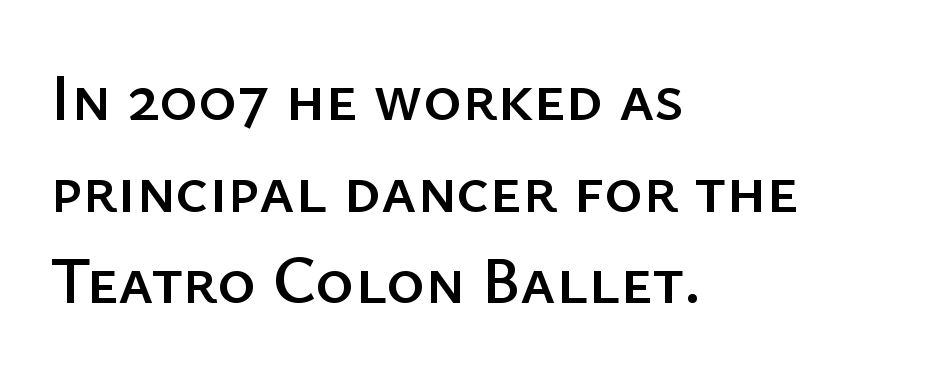
The image shows 66 px sans-serif type, upright; set left-aligned, normal line spacing (1.39x), normal letter spacing, not underlined; low stroke contrast and a medium x-height.
